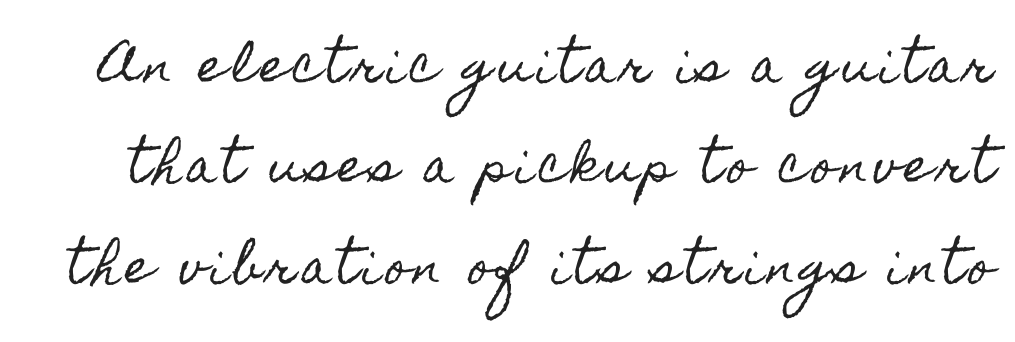
{"width": "condensed", "x_height": "small", "monospaced": "no", "underline": "no", "line_spacing": "loose", "line_spacing_ratio": 2.18, "glyph_px": 46}
